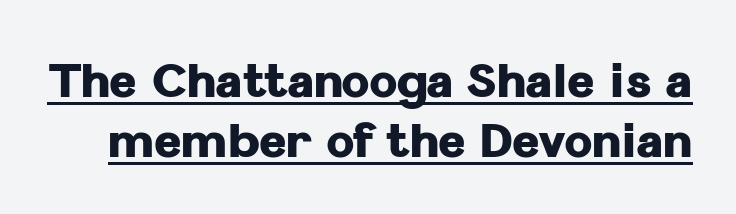
Each letter keeps its own natural width here, so spacing adapts to shape. You could call the tracking neutral — neither tight nor loose. The lettering stays uniformly vertical, giving the passage a roman look. You can tell from the bare stems that sans-serif type was used. Emphasis is given by a line drawn under the lettering.
